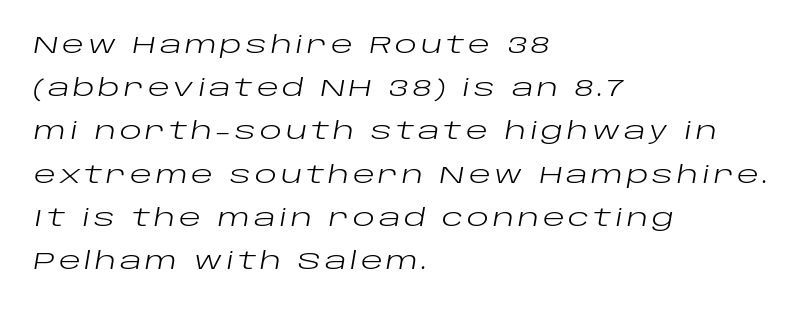
{"italic": "yes", "lean": "right", "slant_degrees": 10, "bold": "no", "underline": "no", "align": "left", "line_spacing_ratio": 1.88, "glyph_px": 23}
